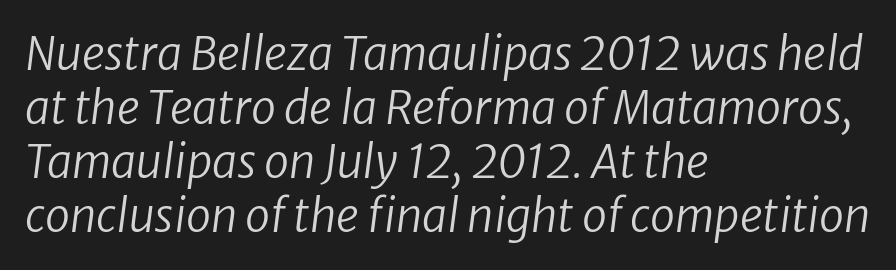
Q: Is the text bold? A: No.
Q: Is the text italic (slanted)? A: Yes, it leans right by about 8 degrees.
Q: Is the text underlined? A: No.
Q: How is the paragraph aligned? A: Left-aligned.
Q: Is the spacing between letters normal or unusually wide? A: Normal.
Q: Width (condensed, normal, or wide)? A: Normal.
Q: Stroke contrast? A: Low.
Q: x-height? A: Medium.
Q: Monospaced? A: No.
